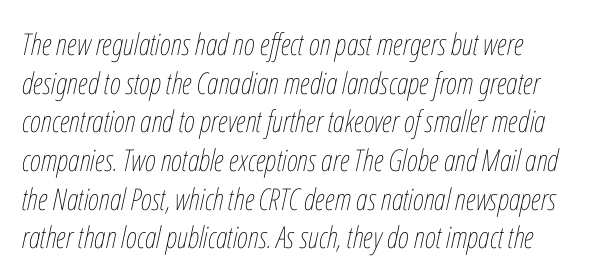
The image shows 30 px thin, condensed type, italic (leaning right); set normal line spacing (1.29x), normal letter spacing, not underlined; low stroke contrast and a medium x-height.
